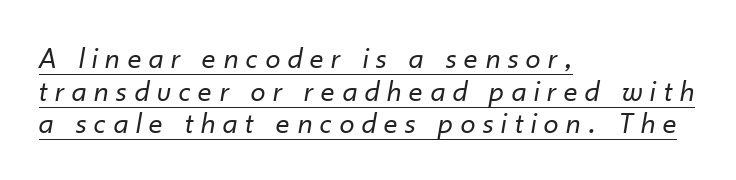
{"italic": "yes", "lean": "right", "slant_degrees": 10, "bold": "no", "weight": "regular", "width": "normal", "stroke_contrast": "low", "x_height": "small", "monospaced": "no", "underline": "yes", "align": "left", "line_spacing": "tight", "line_spacing_ratio": 1.09, "letter_spacing": "wide", "letter_spacing_em": 0.27, "glyph_px": 30}
